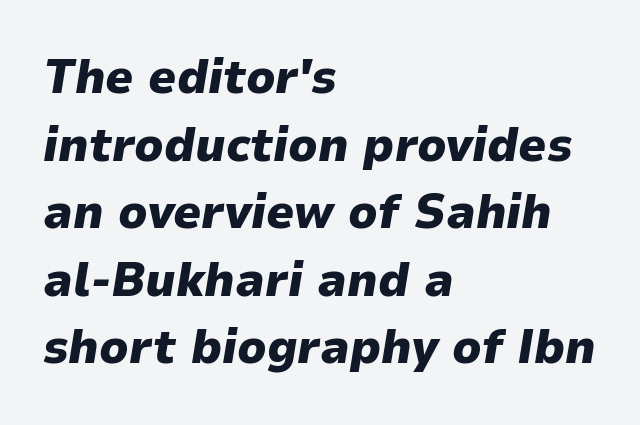
{"italic": "yes", "lean": "right", "slant_degrees": 9, "bold": "yes", "weight": "heavy", "width": "normal", "stroke_contrast": "low", "x_height": "medium", "monospaced": "no", "underline": "no", "align": "left", "line_spacing": "normal", "line_spacing_ratio": 1.38, "letter_spacing": "normal", "letter_spacing_em": 0.0, "glyph_px": 49}
